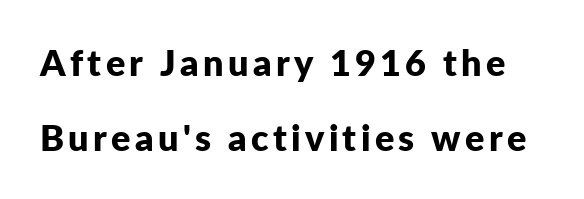
{"serif": "no", "italic": "no", "bold": "yes", "weight": "bold", "width": "normal", "stroke_contrast": "low", "x_height": "medium", "monospaced": "no", "underline": "no", "line_spacing": "loose", "line_spacing_ratio": 2.07, "glyph_px": 36}
